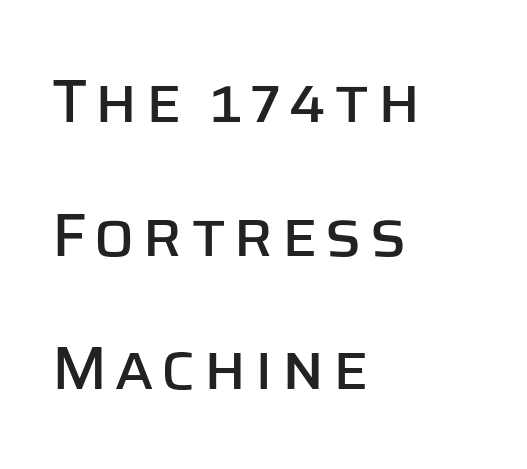
The block of text is sparse from top to bottom, with ample space between rows. Nobody drew a line under any word here. This is roman type, the default non-slanted kind. The face used here is proportionally spaced, like ordinary book or web type. These lines are composed in type without serifs.
